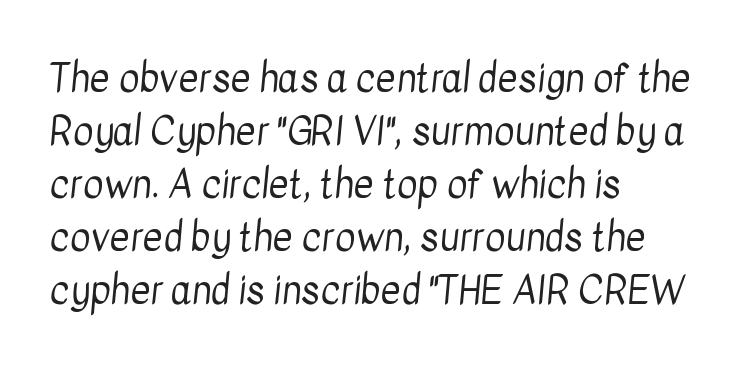
{"serif": "no", "bold": "no", "weight": "regular", "width": "condensed", "stroke_contrast": "low", "x_height": "medium", "monospaced": "no", "underline": "no", "align": "left", "line_spacing": "normal", "line_spacing_ratio": 1.36, "letter_spacing": "normal", "letter_spacing_em": 0.0, "glyph_px": 39}
